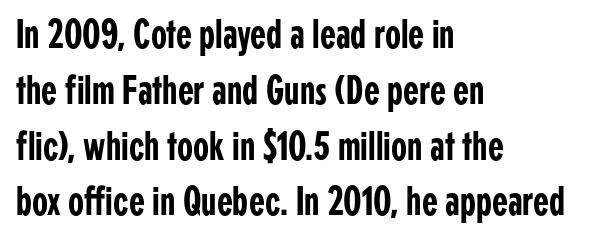
The image shows 41 px condensed sans-serif type, upright; set left-aligned, normal line spacing (1.36x), normal letter spacing, not underlined; low stroke contrast and a medium x-height.
